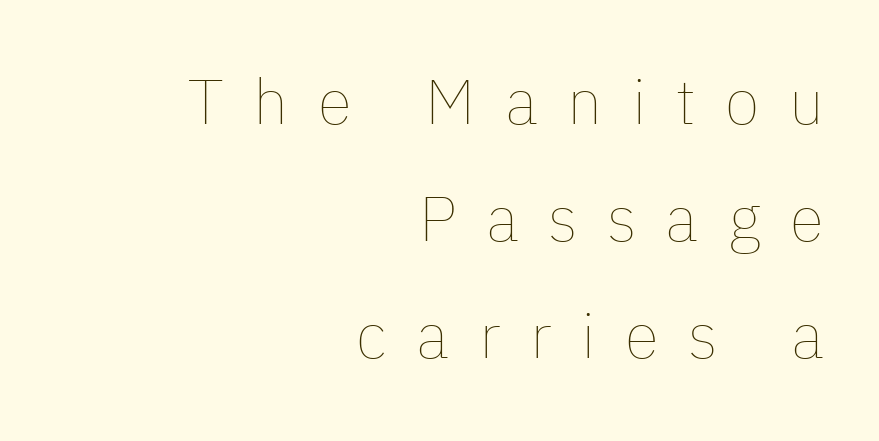
The image shows 63 px thin type, upright; set right-aligned, line spacing 1.86x, unusually wide letter spacing (+0.47 em), not underlined; low stroke contrast and a medium x-height.
